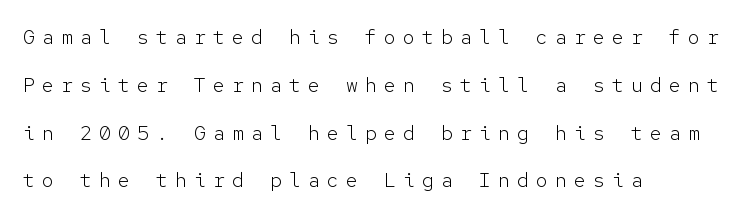
{"italic": "no", "bold": "no", "underline": "no", "align": "left", "line_spacing": "loose", "line_spacing_ratio": 2.39, "letter_spacing": "wide", "letter_spacing_em": 0.35, "glyph_px": 20}
